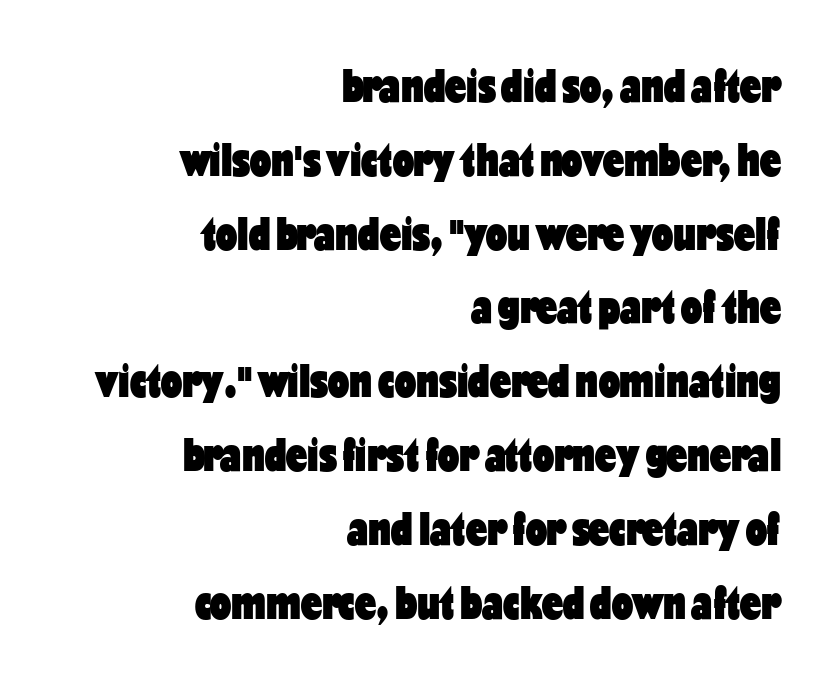
{"serif": "no", "italic": "no", "bold": "yes", "weight": "heavy", "width": "condensed", "stroke_contrast": "low", "x_height": "medium", "monospaced": "no", "underline": "no", "align": "right", "line_spacing": "normal", "line_spacing_ratio": 1.57, "letter_spacing": "normal", "letter_spacing_em": 0.0, "glyph_px": 47}
